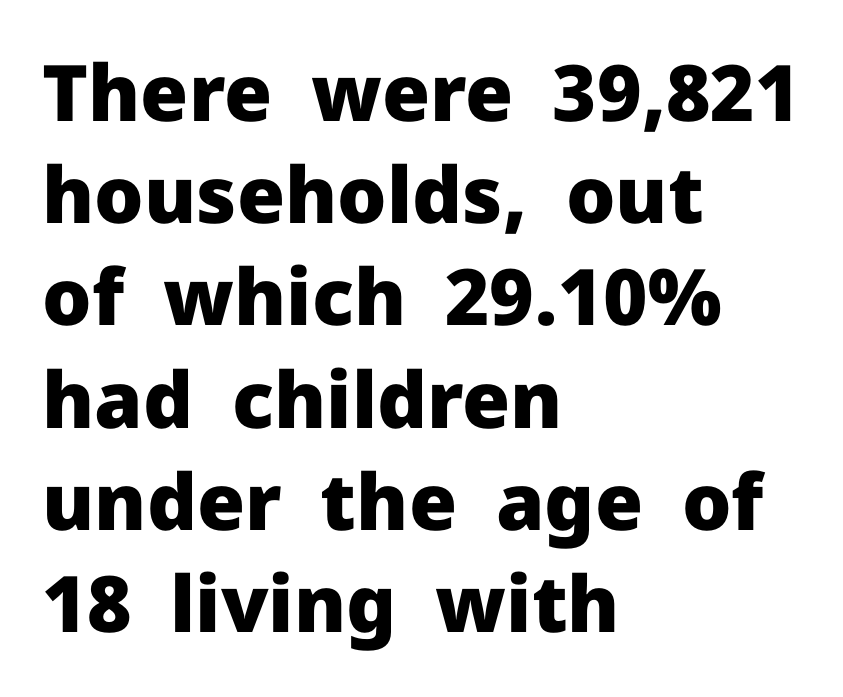
{"serif": "no", "italic": "no", "bold": "yes", "weight": "heavy", "width": "normal", "stroke_contrast": "low", "x_height": "medium", "monospaced": "no", "underline": "no", "align": "left", "line_spacing": "normal", "line_spacing_ratio": 1.31, "letter_spacing": "normal", "letter_spacing_em": 0.0, "glyph_px": 78}
